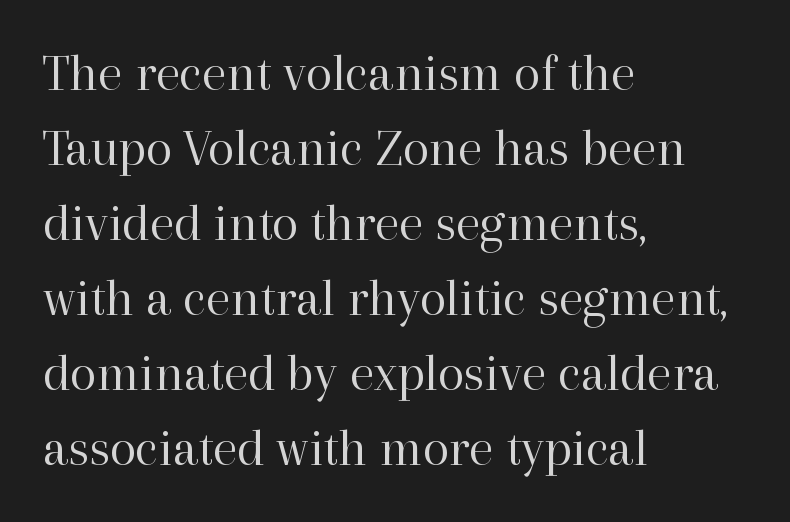
{"serif": "yes", "italic": "no", "bold": "no", "weight": "regular", "width": "normal", "stroke_contrast": "high", "x_height": "medium", "monospaced": "no", "underline": "no", "align": "left", "line_spacing": "normal", "line_spacing_ratio": 1.39, "letter_spacing": "normal", "letter_spacing_em": 0.0, "glyph_px": 54}
